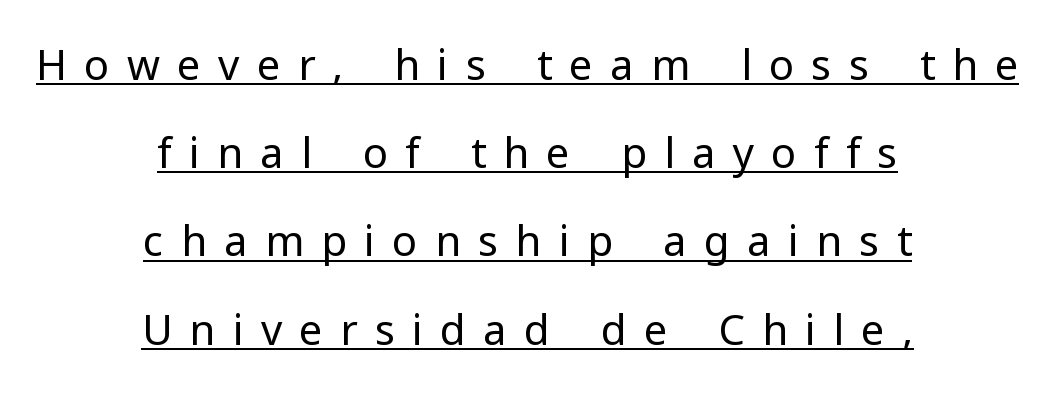
Style check: upright. Stems here are at most as thick as an everyday book face. This sample carries an underscore along the baseline area. If you folded the block vertically in half, each line would mirror itself in length. Tracking value appears strongly positive — letters spread wide. In terms of letterform style, serifs are entirely absent.
